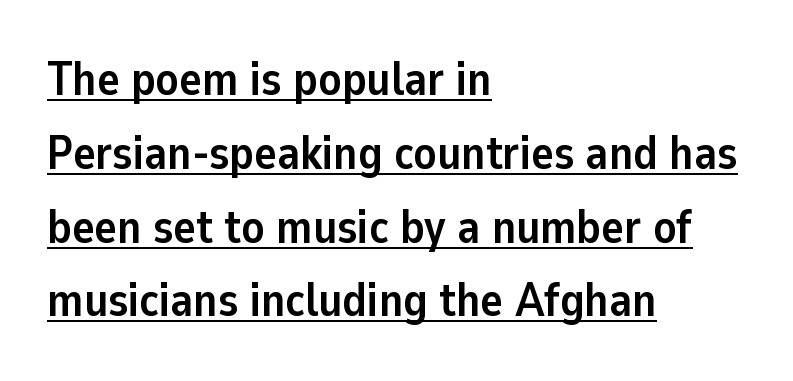
{"serif": "no", "italic": "no", "bold": "yes", "weight": "semibold", "width": "normal", "stroke_contrast": "low", "x_height": "medium", "monospaced": "no", "underline": "yes", "align": "left", "line_spacing": "normal", "line_spacing_ratio": 1.57, "letter_spacing": "normal", "letter_spacing_em": 0.0, "glyph_px": 47}
